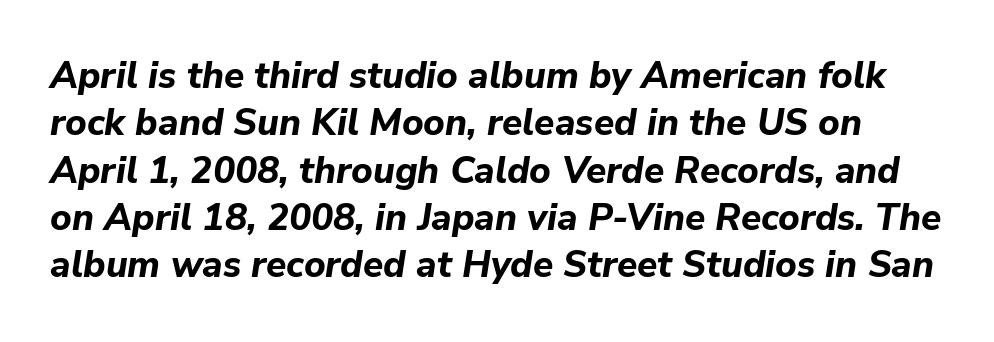
The image shows 37 px bold type, italic (leaning right); set normal line spacing (1.28x), normal letter spacing, not underlined; low stroke contrast and a medium x-height.
